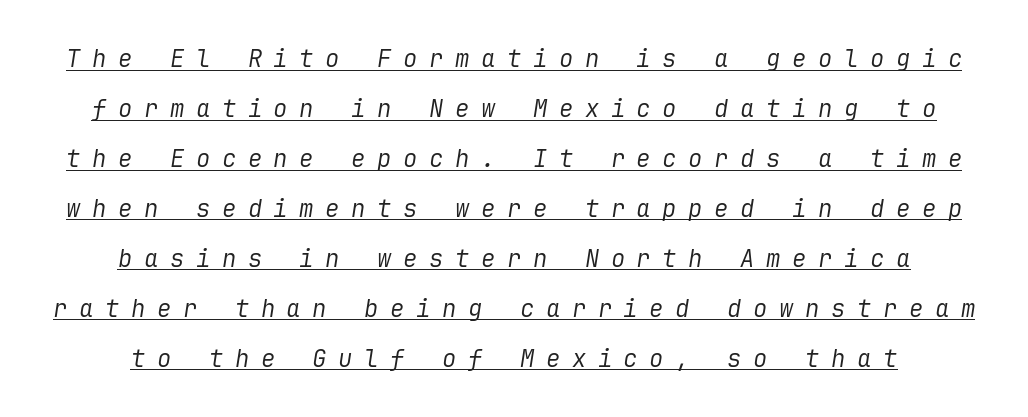
Leading: increased. Each line of the rendering has a horizontal stroke beneath the glyphs. In CSS terms this would be text-align: center. The cut favours lightness, reaching ordinary text weight at its darkest. An italicized treatment has been applied to the whole sample.
